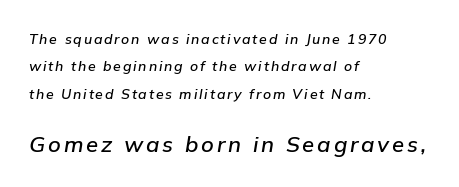
{"italic": "yes", "lean": "right", "slant_degrees": 9, "underline": "no", "align": "left", "line_spacing": "loose", "line_spacing_ratio": 1.96, "larger_block": "second", "size_ratio": 1.57, "glyph_px": 22}
